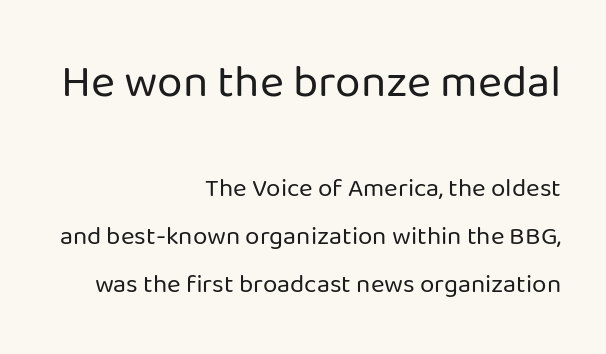
A clean baseline with only descenders dipping below it. A typesetter would label this face a sans. Size hierarchy here favors the leading block over the trailing one. There is no visible air inserted between adjacent glyphs. The paragraph shown leans on its right margin.
